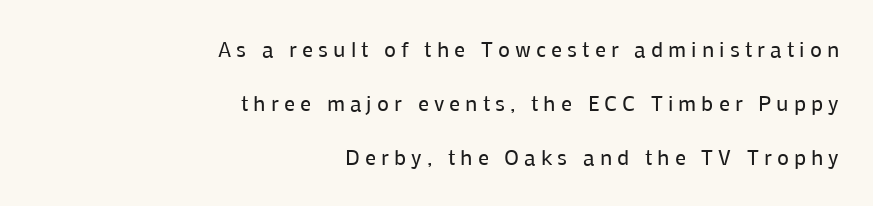
{"italic": "no", "bold": "no", "underline": "no", "align": "right", "line_spacing": "loose", "line_spacing_ratio": 2.46, "letter_spacing": "wide", "letter_spacing_em": 0.23, "glyph_px": 22}
